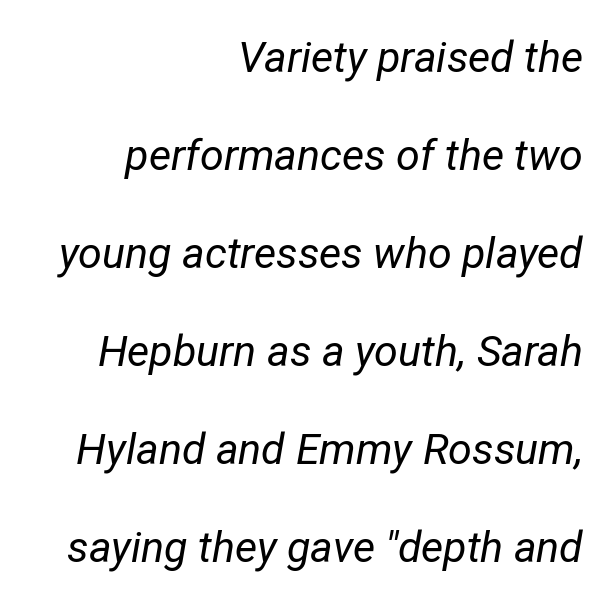
Stroke mass is kept to a normal reading level or below. The glyphs look as if they've been sheared to an angle. Proportional: the letters do not fall into vertical columns. The string is rendered with underlining switched off.
